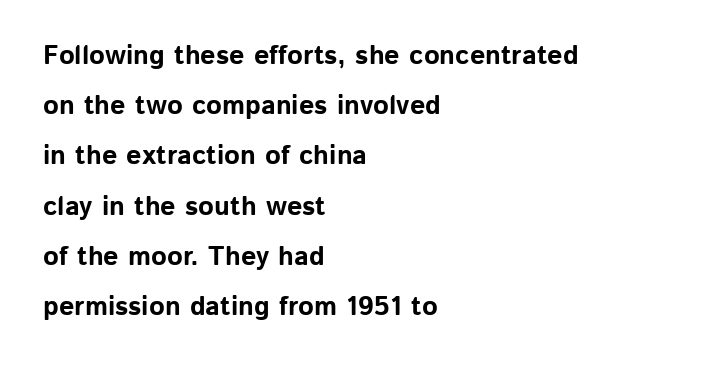
Q: Is the text bold? A: Yes.
Q: Is the text italic (slanted)? A: No, it is upright.
Q: Is the text underlined? A: No.
Q: How is the paragraph aligned? A: Left-aligned.
Q: Is the spacing between letters normal or unusually wide? A: Normal.
